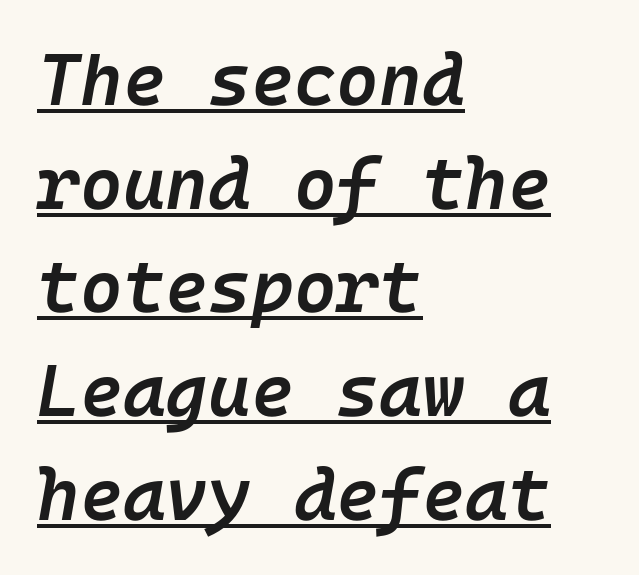
This is moderately heavy type, rendered in semibold. Typeset ragged right — the left edge is the straight one. In designer terms, the underline attribute is active on this setting. Every character sits at an angle, as italics do. Horizontal bands of white between lines are of average thickness. There is no visible air inserted between adjacent glyphs.
